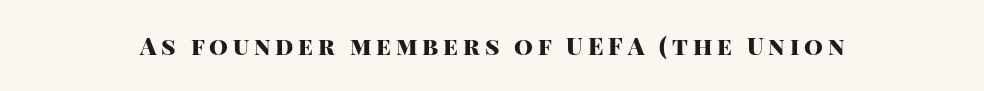
{"italic": "no", "bold": "yes", "underline": "no", "letter_spacing": "wide", "letter_spacing_em": 0.2, "glyph_px": 24}
